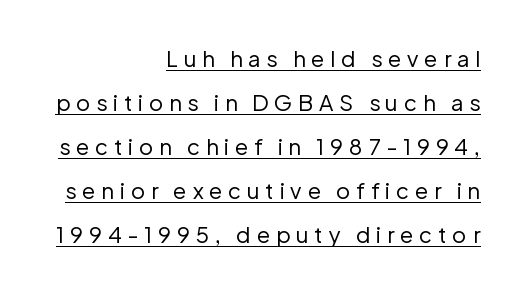
The image shows 22 px text type, upright; set right-aligned, loose line spacing (2.0x), unusually wide letter spacing (+0.26 em), underlined.
